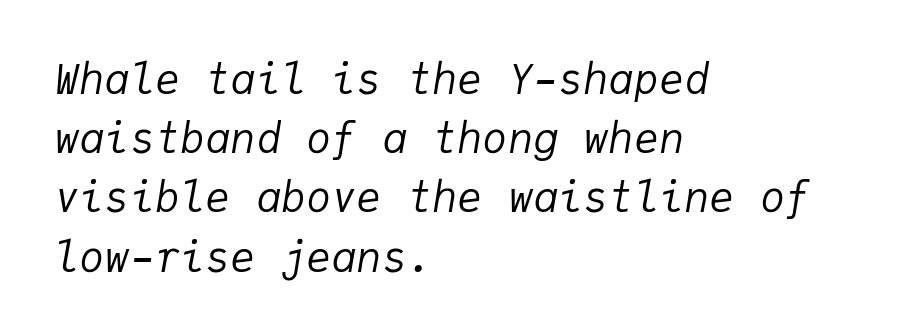
{"italic": "yes", "lean": "right", "slant_degrees": 9, "bold": "no", "weight": "regular", "width": "normal", "stroke_contrast": "low", "x_height": "medium", "monospaced": "yes", "underline": "no", "align": "left", "line_spacing": "normal", "line_spacing_ratio": 1.41, "letter_spacing": "normal", "letter_spacing_em": 0.0, "glyph_px": 42}
